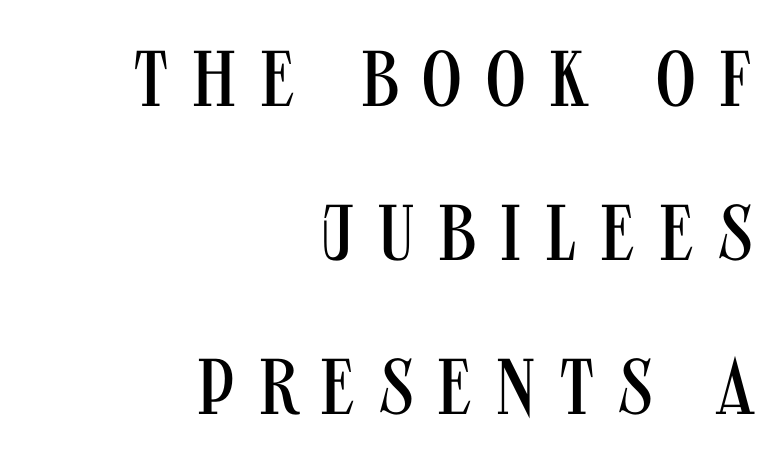
Q: Is the text bold? A: No.
Q: Is the text italic (slanted)? A: No, it is upright.
Q: Is the typeface a serif or a sans-serif typeface? A: Sans-serif.
Q: Is the text underlined? A: No.
Q: How is the paragraph aligned? A: Right-aligned.
Q: Is the spacing between letters normal or unusually wide? A: Unusually wide.
Q: Is the spacing between lines tight, normal or loose? A: Loose.
Q: Width (condensed, normal, or wide)? A: Condensed.
Q: Stroke contrast? A: Medium.
Q: x-height? A: Large.
Q: Monospaced? A: No.
